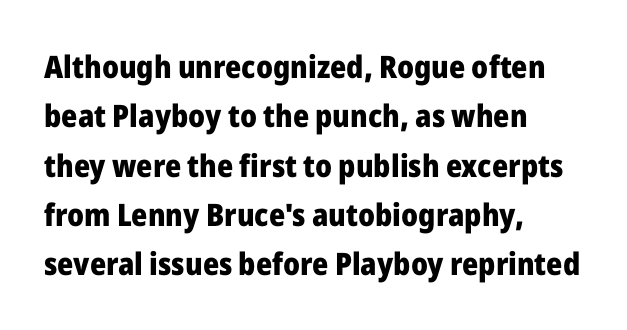
{"serif": "no", "italic": "no", "bold": "yes", "weight": "heavy", "width": "normal", "stroke_contrast": "low", "x_height": "medium", "monospaced": "no", "underline": "no", "align": "left", "line_spacing": "normal", "line_spacing_ratio": 1.59, "letter_spacing": "normal", "letter_spacing_em": 0.0, "glyph_px": 31}
